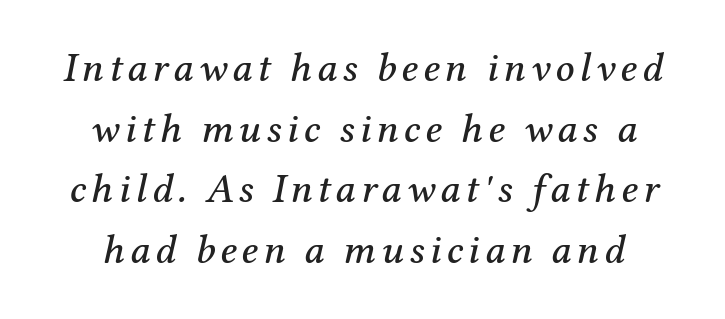
{"serif": "yes", "italic": "yes", "lean": "right", "slant_degrees": 12, "width": "normal", "stroke_contrast": "medium", "x_height": "medium", "monospaced": "no", "underline": "no", "line_spacing": "normal", "line_spacing_ratio": 1.48, "glyph_px": 41}
